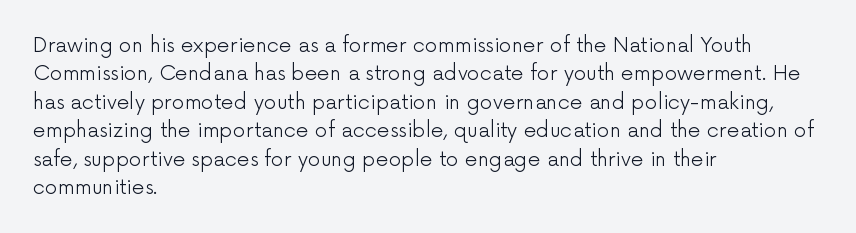
{"italic": "no", "bold": "no", "underline": "no", "align": "left", "line_spacing": "normal", "line_spacing_ratio": 1.42, "letter_spacing": "normal", "letter_spacing_em": 0.0, "glyph_px": 20}
